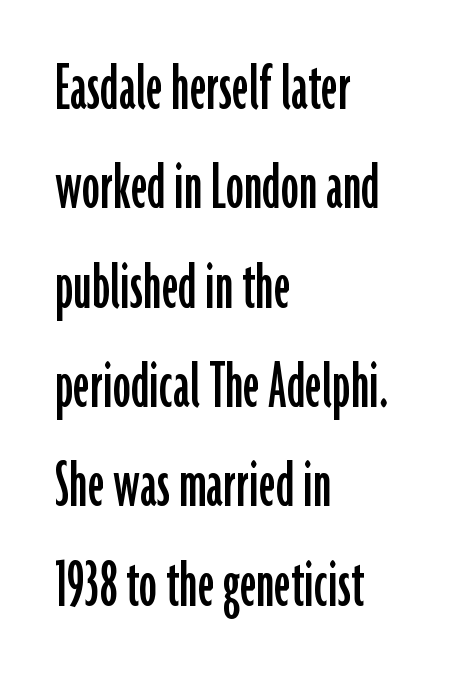
{"serif": "no", "italic": "no", "width": "condensed", "stroke_contrast": "low", "x_height": "medium", "monospaced": "no", "underline": "no", "align": "left", "line_spacing": "normal", "line_spacing_ratio": 1.38, "letter_spacing": "normal", "letter_spacing_em": 0.0, "glyph_px": 72}
